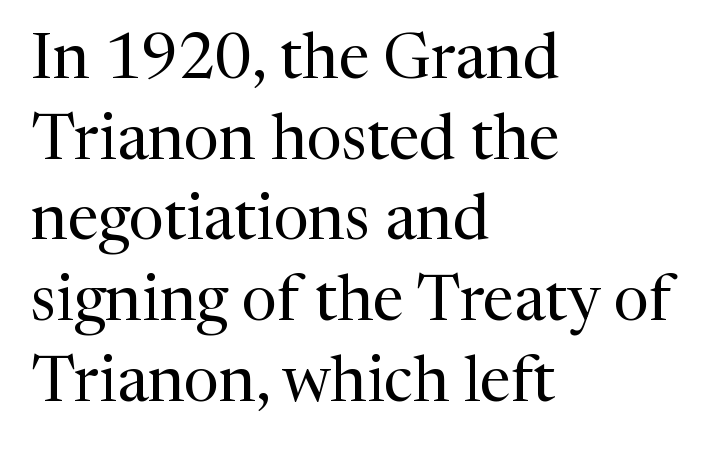
Q: Is the text bold? A: No.
Q: Is the text italic (slanted)? A: No, it is upright.
Q: Is the typeface a serif or a sans-serif typeface? A: Serif.
Q: Is the text underlined? A: No.
Q: How is the paragraph aligned? A: Left-aligned.
Q: Is the spacing between letters normal or unusually wide? A: Normal.
Q: Is the spacing between lines tight, normal or loose? A: Normal.
Q: Width (condensed, normal, or wide)? A: Normal.
Q: Stroke contrast? A: Medium.
Q: x-height? A: Medium.
Q: Monospaced? A: No.
